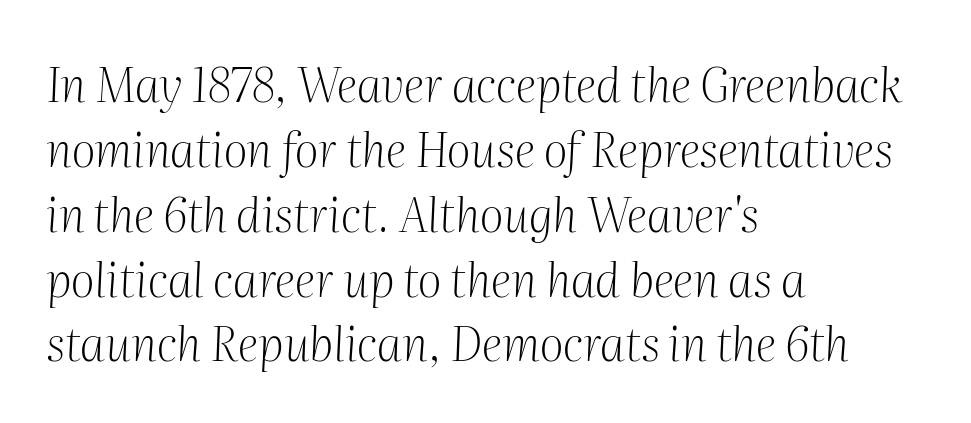
Q: Is the text bold? A: No.
Q: Is the text italic (slanted)? A: Yes, it leans right by about 2 degrees.
Q: Is the typeface a serif or a sans-serif typeface? A: Serif.
Q: Is the text underlined? A: No.
Q: How is the paragraph aligned? A: Left-aligned.
Q: Is the spacing between letters normal or unusually wide? A: Normal.
Q: Is the spacing between lines tight, normal or loose? A: Normal.
Q: Width (condensed, normal, or wide)? A: Normal.
Q: Stroke contrast? A: Medium.
Q: x-height? A: Medium.
Q: Monospaced? A: No.
